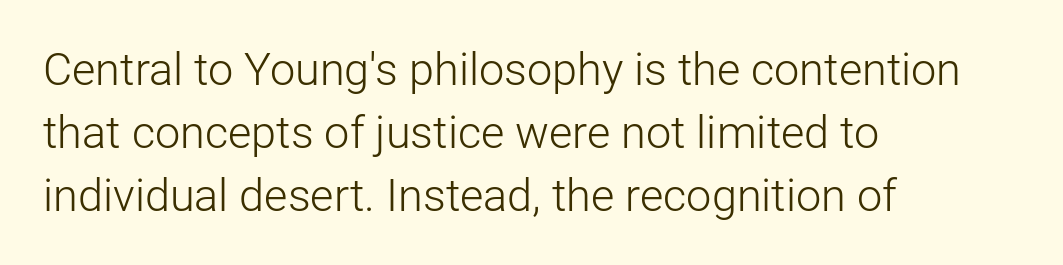
You could not count columns in this text — the font is proportionally spaced. What's the leading like? Ordinary, nothing unusual. Spacing between characters is what you'd get straight out of the box. Is the type heavy? It reads as light-to-regular instead. A student would call this left alignment; a typographer would say flush left, rag right. Designer's note — italics off, roman on.
